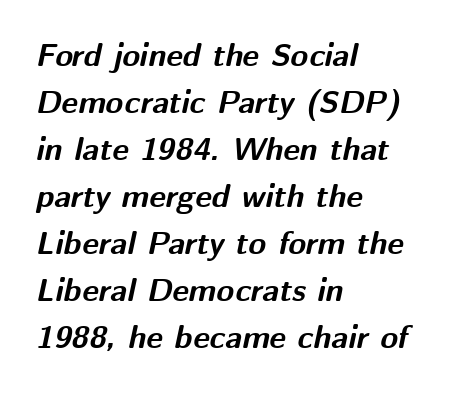
{"italic": "yes", "lean": "right", "slant_degrees": 12, "bold": "yes", "weight": "bold", "width": "normal", "stroke_contrast": "medium", "x_height": "medium", "monospaced": "no", "underline": "no", "align": "left", "line_spacing": "normal", "line_spacing_ratio": 1.47, "letter_spacing": "normal", "letter_spacing_em": 0.0, "glyph_px": 32}
